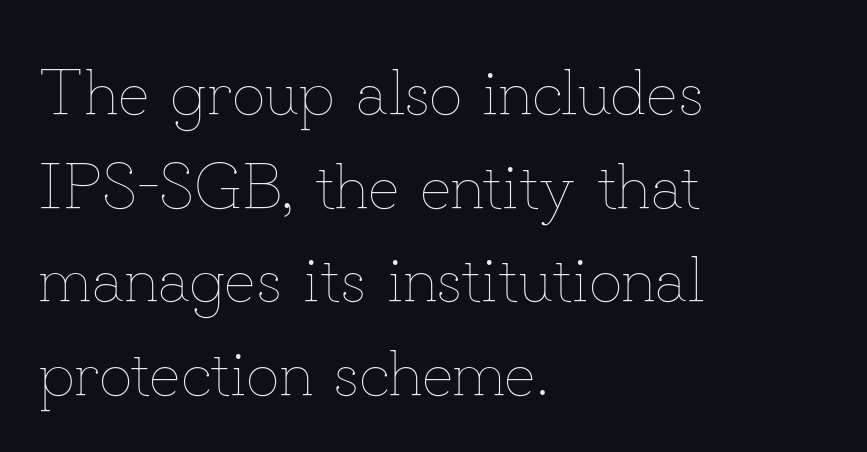
{"italic": "no", "bold": "no", "weight": "thin", "width": "normal", "stroke_contrast": "low", "x_height": "small", "monospaced": "no", "underline": "no", "align": "left", "line_spacing": "normal", "line_spacing_ratio": 1.44, "letter_spacing": "normal", "letter_spacing_em": 0.0, "glyph_px": 65}
